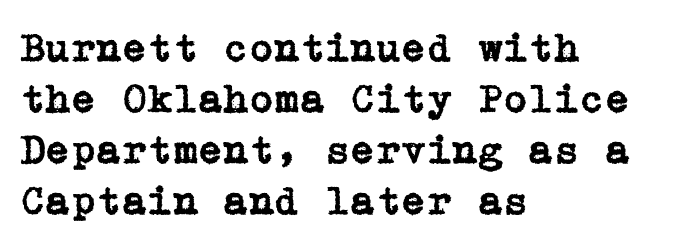
Underlining? Definitely not there. The type sits square on the baseline with zero lean. The face used here is rendered with its standard letterfit. A typesetter would label this face a serif. Horizontally, the lines are justified to the leading edge only.
